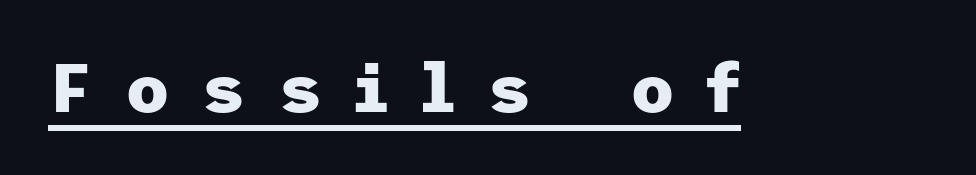
Letterform terminals end flat and unadorned throughout the passage. In terms of letterspacing, this is a distinctly airy, spread setting. Heavy, bold letterforms. No italicization has been applied; the sample stays upright. Has an underline been added? It has.
